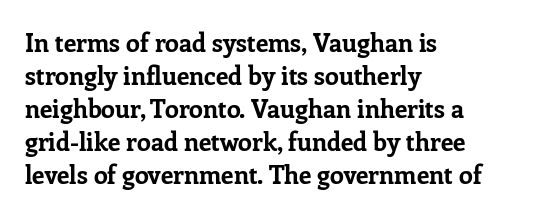
{"italic": "no", "bold": "yes", "underline": "no", "align": "left", "line_spacing": "normal", "line_spacing_ratio": 1.32, "letter_spacing": "normal", "letter_spacing_em": 0.0, "glyph_px": 25}
